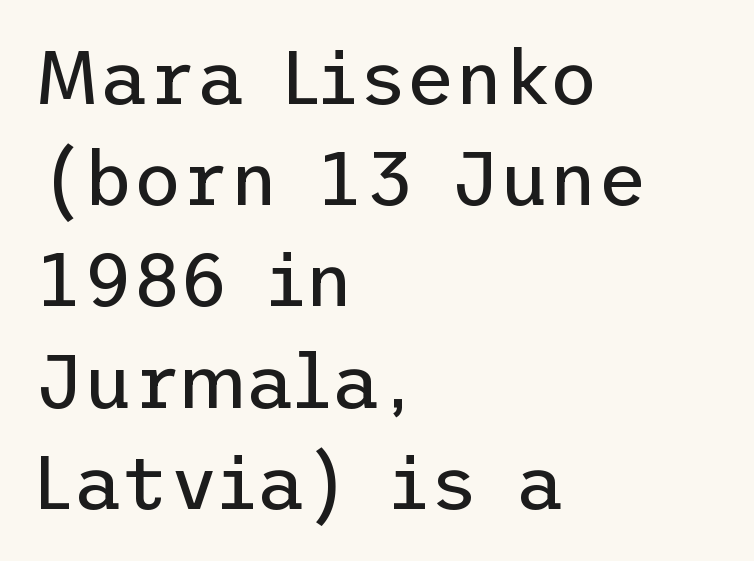
Q: Is the text bold? A: No.
Q: Is the text italic (slanted)? A: No, it is upright.
Q: Is the typeface a serif or a sans-serif typeface? A: Sans-serif.
Q: Is the text underlined? A: No.
Q: How is the paragraph aligned? A: Left-aligned.
Q: Is the spacing between letters normal or unusually wide? A: Normal.
Q: Is the spacing between lines tight, normal or loose? A: Normal.
Q: Width (condensed, normal, or wide)? A: Normal.
Q: Stroke contrast? A: Low.
Q: x-height? A: Medium.
